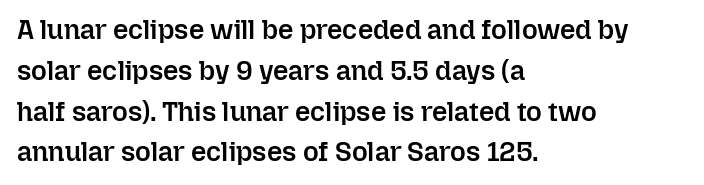
Q: Is the text bold? A: Semi-bold.
Q: Is the text italic (slanted)? A: No, it is upright.
Q: Is the text underlined? A: No.
Q: How is the paragraph aligned? A: Left-aligned.
Q: Is the spacing between letters normal or unusually wide? A: Normal.
Q: Is the spacing between lines tight, normal or loose? A: Normal.
